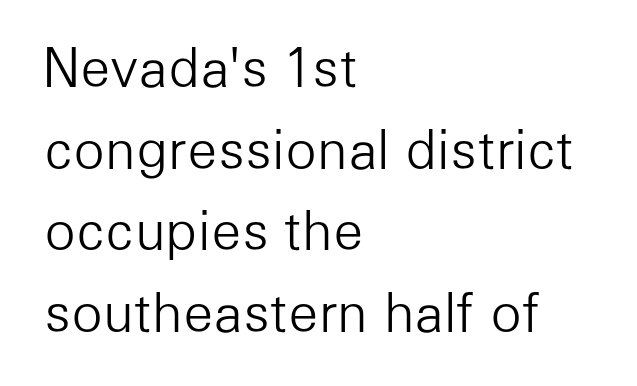
{"serif": "no", "italic": "no", "bold": "no", "weight": "light", "width": "normal", "stroke_contrast": "low", "x_height": "medium", "monospaced": "no", "underline": "no", "align": "left", "line_spacing": "normal", "line_spacing_ratio": 1.57, "letter_spacing": "normal", "letter_spacing_em": 0.0, "glyph_px": 52}
